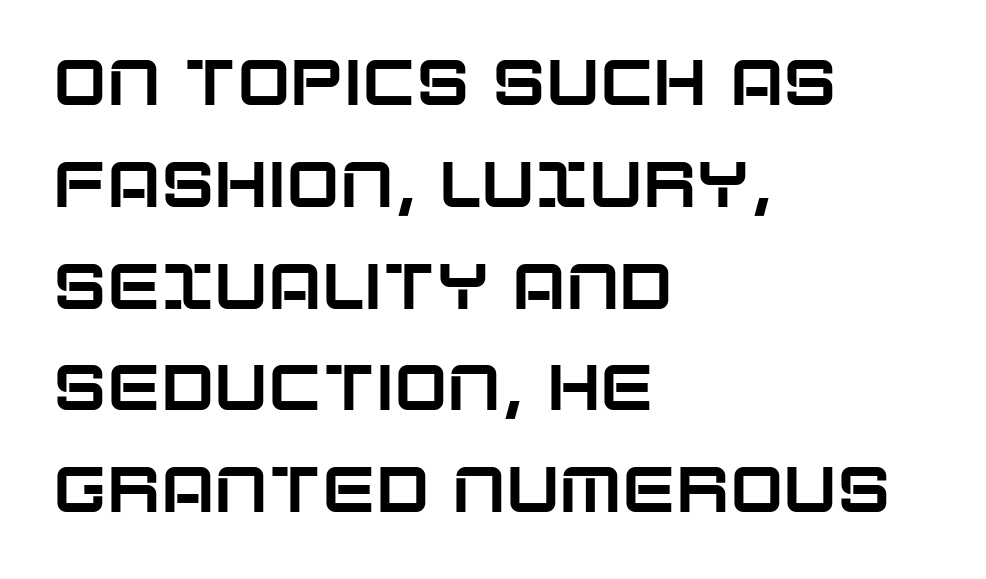
{"serif": "no", "italic": "no", "width": "normal", "stroke_contrast": "low", "x_height": "large", "monospaced": "no", "underline": "no", "align": "left", "line_spacing": "normal", "line_spacing_ratio": 1.59, "letter_spacing": "normal", "letter_spacing_em": 0.0, "glyph_px": 64}
